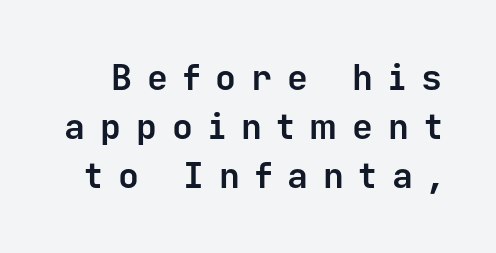
{"serif": "no", "italic": "no", "bold": "yes", "weight": "bold", "width": "normal", "stroke_contrast": "low", "x_height": "medium", "monospaced": "yes", "underline": "no", "line_spacing": "normal", "line_spacing_ratio": 1.4, "letter_spacing": "wide", "letter_spacing_em": 0.43, "glyph_px": 35}
